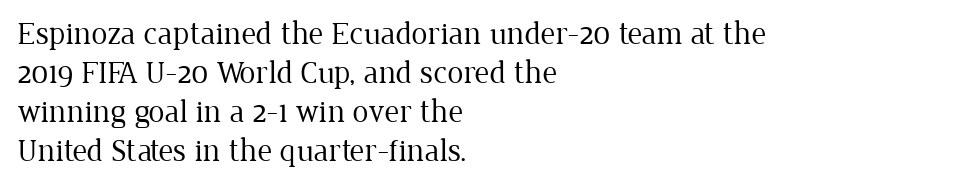
This rendering employs a face with finishing strokes, i.e., a serif. Every row of glyphs begins at an identical x-position on the left. A typesetter would mark this as roman, not italic. Letters have the restrained weight of plain body copy at most. This rendering leaves character spacing at its baseline value.
